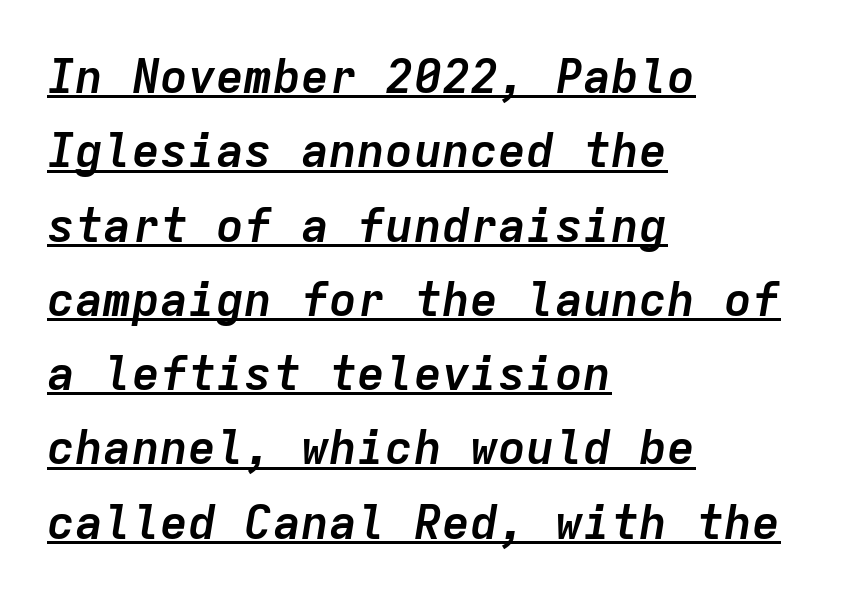
Q: Is the text bold? A: Yes.
Q: Is the text italic (slanted)? A: Yes, it leans right by about 9 degrees.
Q: Is the text underlined? A: Yes.
Q: How is the paragraph aligned? A: Left-aligned.
Q: Is the spacing between letters normal or unusually wide? A: Normal.
Q: Is the spacing between lines tight, normal or loose? A: Normal.
Q: Width (condensed, normal, or wide)? A: Normal.
Q: Stroke contrast? A: Low.
Q: x-height? A: Medium.
Q: Monospaced? A: Yes.
